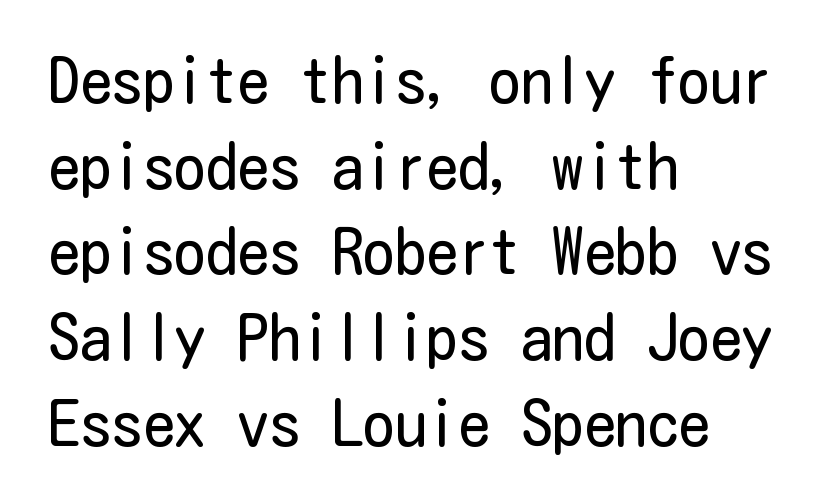
The image shows 63 px regular-weight, condensed sans-serif type, upright; set left-aligned, normal line spacing (1.36x), normal letter spacing, not underlined; low stroke contrast and a medium x-height.
